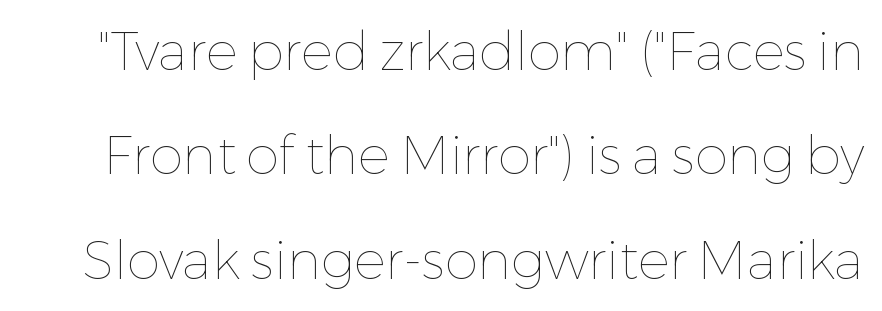
Q: Is the text bold? A: No.
Q: Is the text italic (slanted)? A: No, it is upright.
Q: Is the text underlined? A: No.
Q: Is the spacing between letters normal or unusually wide? A: Normal.
Q: Is the spacing between lines tight, normal or loose? A: Loose.
Q: Width (condensed, normal, or wide)? A: Normal.
Q: Stroke contrast? A: Low.
Q: x-height? A: Medium.
Q: Monospaced? A: No.
